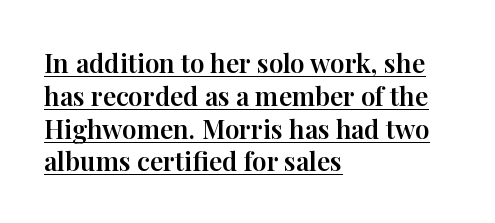
{"italic": "no", "underline": "yes", "align": "left", "line_spacing": "normal", "line_spacing_ratio": 1.26, "letter_spacing": "normal", "letter_spacing_em": 0.0, "glyph_px": 26}
